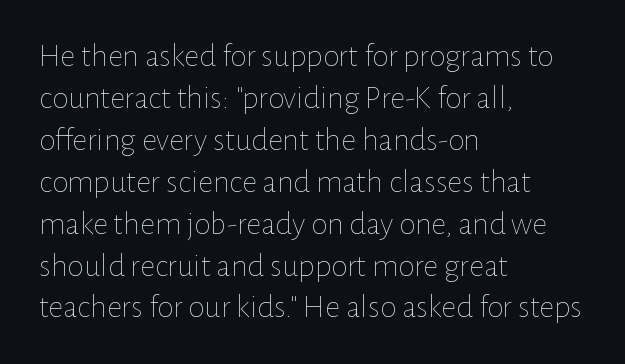
{"italic": "no", "bold": "no", "weight": "thin", "width": "normal", "stroke_contrast": "low", "x_height": "medium", "monospaced": "no", "underline": "no", "align": "left", "line_spacing": "normal", "line_spacing_ratio": 1.27, "letter_spacing": "normal", "letter_spacing_em": 0.0, "glyph_px": 33}
